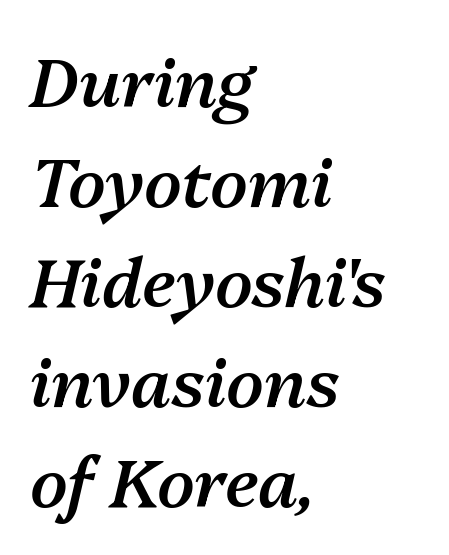
{"italic": "yes", "lean": "right", "slant_degrees": 13, "bold": "semi", "weight": "semibold", "width": "normal", "stroke_contrast": "medium", "x_height": "medium", "monospaced": "no", "underline": "no", "align": "left", "line_spacing": "normal", "line_spacing_ratio": 1.47, "letter_spacing": "normal", "letter_spacing_em": 0.0, "glyph_px": 68}
